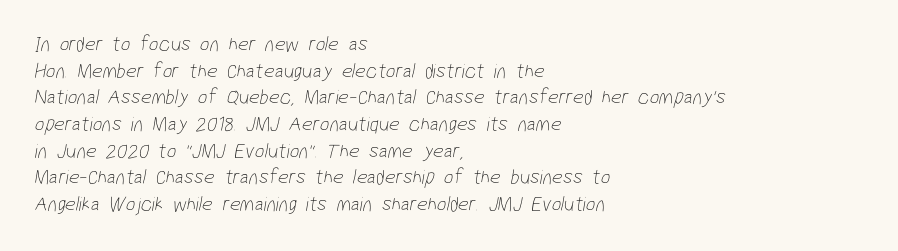
{"bold": "no", "underline": "no", "align": "left", "line_spacing": "normal", "line_spacing_ratio": 1.27, "letter_spacing": "normal", "letter_spacing_em": 0.0, "glyph_px": 21}
